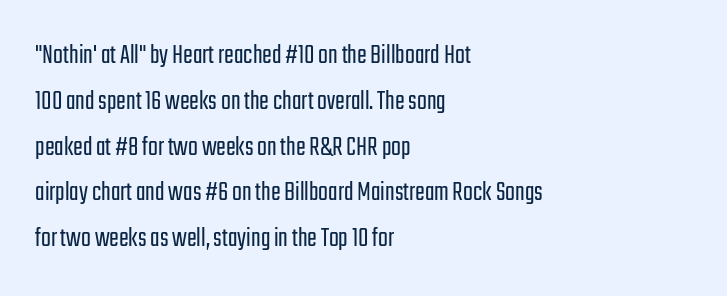
Q: Is the text bold? A: No.
Q: Is the text italic (slanted)? A: No, it is upright.
Q: Is the typeface a serif or a sans-serif typeface? A: Sans-serif.
Q: Is the text underlined? A: No.
Q: How is the paragraph aligned? A: Left-aligned.
Q: Is the spacing between letters normal or unusually wide? A: Normal.
Q: Is the spacing between lines tight, normal or loose? A: Normal.
Q: Width (condensed, normal, or wide)? A: Condensed.
Q: Stroke contrast? A: Low.
Q: x-height? A: Medium.
Q: Monospaced? A: No.
